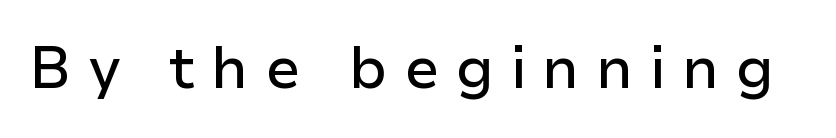
Descender tails drop into unmarked territory. The typography opts for an upright posture over an oblique one. The rendering inserts visible extra space after every character. These lines are rendered in a variable-pitch font. Unlike a traditional serif, this face leaves its strokes unadorned.
